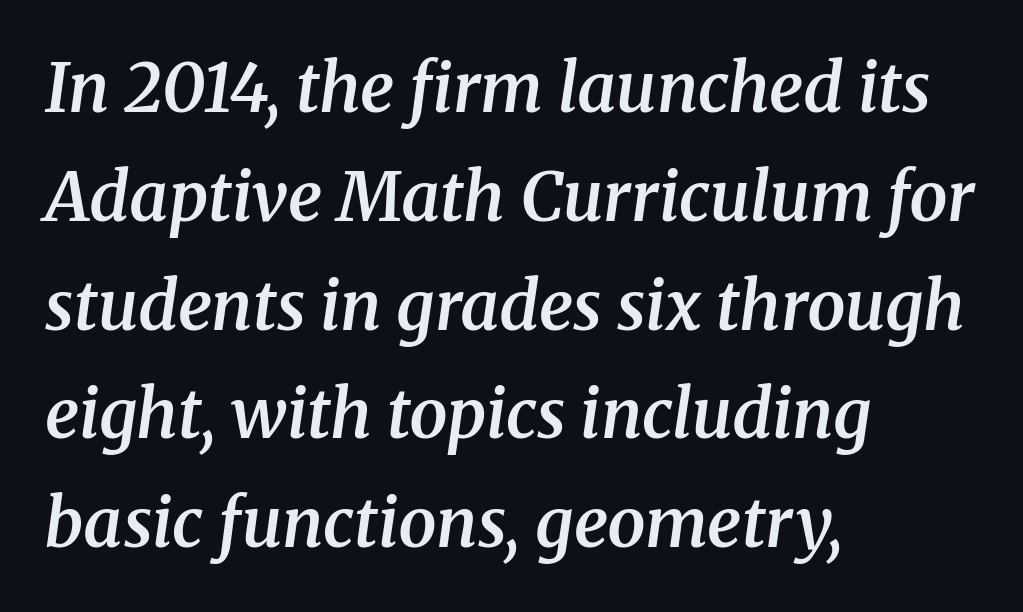
Q: Is the text bold? A: Semi-bold.
Q: Is the text italic (slanted)? A: Yes, it leans right by about 8 degrees.
Q: Is the typeface a serif or a sans-serif typeface? A: Serif.
Q: Is the text underlined? A: No.
Q: How is the paragraph aligned? A: Left-aligned.
Q: Is the spacing between letters normal or unusually wide? A: Normal.
Q: Is the spacing between lines tight, normal or loose? A: Normal.
Q: Width (condensed, normal, or wide)? A: Normal.
Q: Stroke contrast? A: Medium.
Q: x-height? A: Medium.
Q: Monospaced? A: No.
